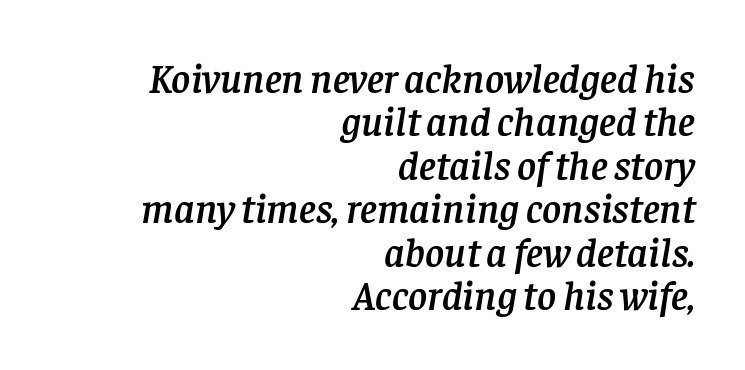
What's the leading like? Squeezed, with rows nearly overlapping. Notice how the passage keeps a crisp vertical edge on the right only. The rendering shows small feet on the letterforms — a serif design. Here the designer chose a conventional face with non-uniform glyph widths.
